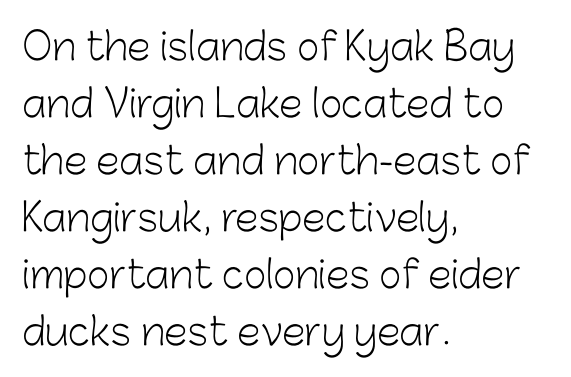
A normal amount of white space separates one row of letters from the next. The lettering holds an erect, upright posture throughout. Any mark beneath the type? The region is blank. Each word holds together tightly as a unit, with standard inter-letter gaps. Think of a printed novel: that variable character pitch is what you see here.
